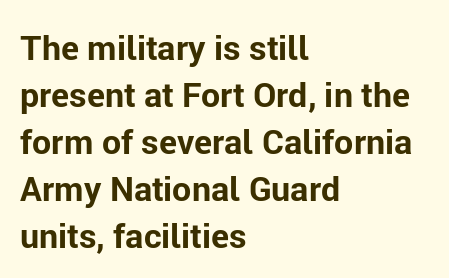
Q: Is the text bold? A: Yes.
Q: Is the text italic (slanted)? A: No, it is upright.
Q: Is the typeface a serif or a sans-serif typeface? A: Sans-serif.
Q: Is the text underlined? A: No.
Q: How is the paragraph aligned? A: Left-aligned.
Q: Is the spacing between letters normal or unusually wide? A: Normal.
Q: Is the spacing between lines tight, normal or loose? A: Normal.
Q: Width (condensed, normal, or wide)? A: Normal.
Q: Stroke contrast? A: Low.
Q: x-height? A: Medium.
Q: Monospaced? A: No.
